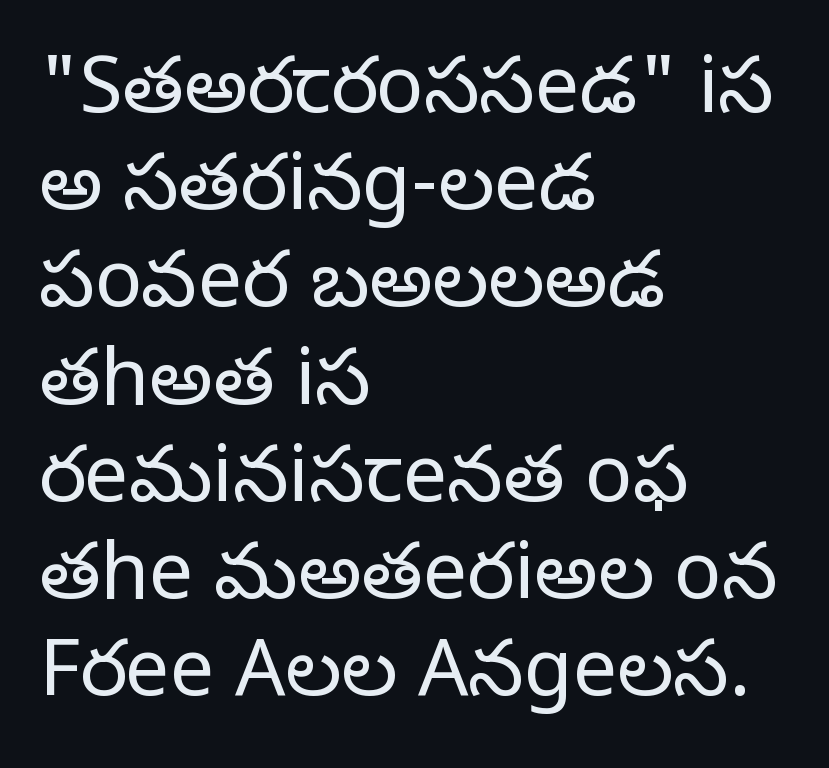
Varying glyph widths throughout — classic text-font behaviour. Summary of weight: not heavy and not bold. All the whitespace from short lines collects on the right. The rendering shows small feet on the letterforms — a serif design.
